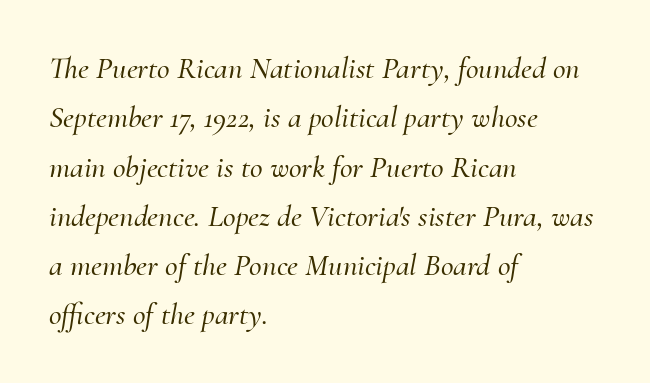
Q: Is the text italic (slanted)? A: Yes, it leans right by about 10 degrees.
Q: Is the typeface a serif or a sans-serif typeface? A: Serif.
Q: Is the text underlined? A: No.
Q: How is the paragraph aligned? A: Left-aligned.
Q: Is the spacing between letters normal or unusually wide? A: Normal.
Q: Is the spacing between lines tight, normal or loose? A: Normal.
Q: Width (condensed, normal, or wide)? A: Normal.
Q: Stroke contrast? A: Medium.
Q: x-height? A: Small.
Q: Monospaced? A: No.
